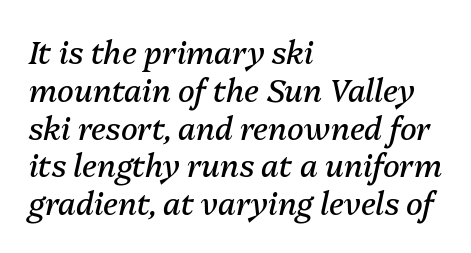
The baseline area is clear. A student would call this left alignment; a typographer would say flush left, rag right. This sample has the flowing, uneven cadence of proportional lettering. The letters sit at their default tracking, neither squeezed nor spread. The whole block is typeset with a tilt. No chunkiness to these letters — they're not bold.
